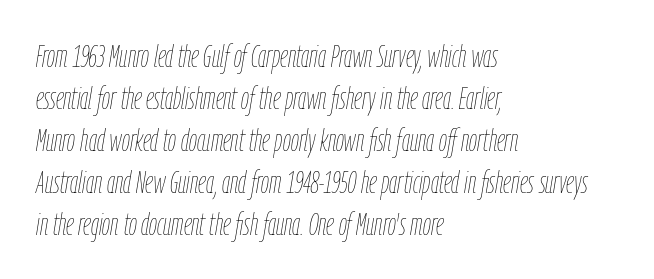
Q: Is the text bold? A: No.
Q: Is the text italic (slanted)? A: Yes, it leans right by about 9 degrees.
Q: Is the text underlined? A: No.
Q: How is the paragraph aligned? A: Left-aligned.
Q: Is the spacing between letters normal or unusually wide? A: Normal.
Q: Is the spacing between lines tight, normal or loose? A: Normal.
Q: Width (condensed, normal, or wide)? A: Condensed.
Q: Stroke contrast? A: Low.
Q: x-height? A: Medium.
Q: Monospaced? A: No.
